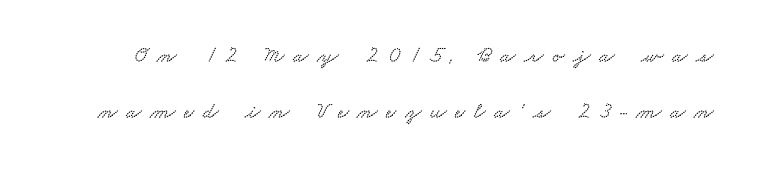
Q: Is the text underlined? A: No.
Q: Is the spacing between letters normal or unusually wide? A: Unusually wide.
Q: Is the spacing between lines tight, normal or loose? A: Loose.
